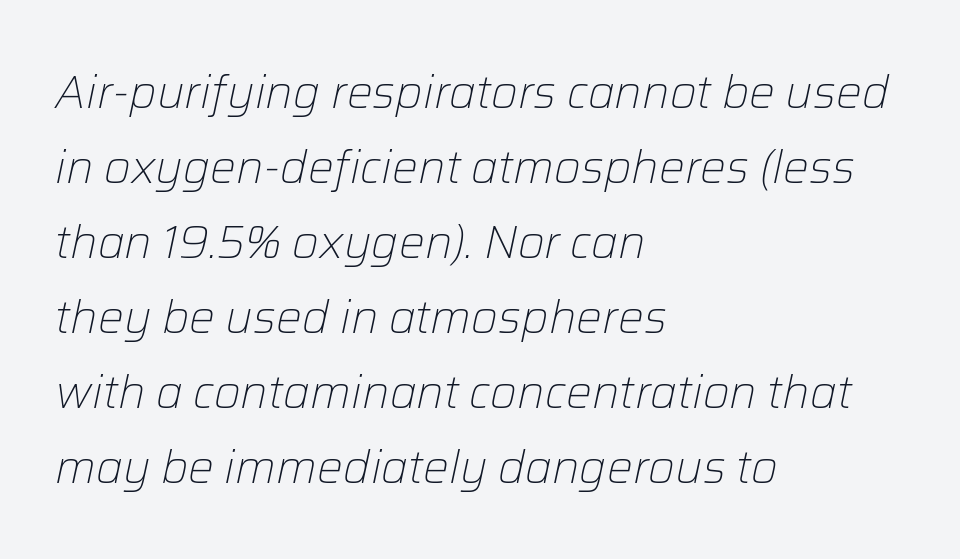
The image shows 46 px light type, italic (leaning right); set left-aligned, normal line spacing (1.63x), normal letter spacing, not underlined; low stroke contrast and a medium x-height.
